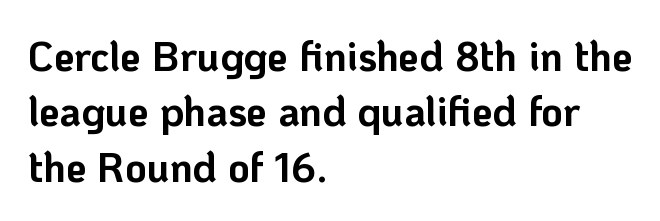
Q: Is the text bold? A: Yes.
Q: Is the text italic (slanted)? A: No, it is upright.
Q: Is the typeface a serif or a sans-serif typeface? A: Sans-serif.
Q: Is the text underlined? A: No.
Q: How is the paragraph aligned? A: Left-aligned.
Q: Is the spacing between letters normal or unusually wide? A: Normal.
Q: Is the spacing between lines tight, normal or loose? A: Normal.
Q: Width (condensed, normal, or wide)? A: Normal.
Q: Stroke contrast? A: Low.
Q: x-height? A: Medium.
Q: Monospaced? A: No.
